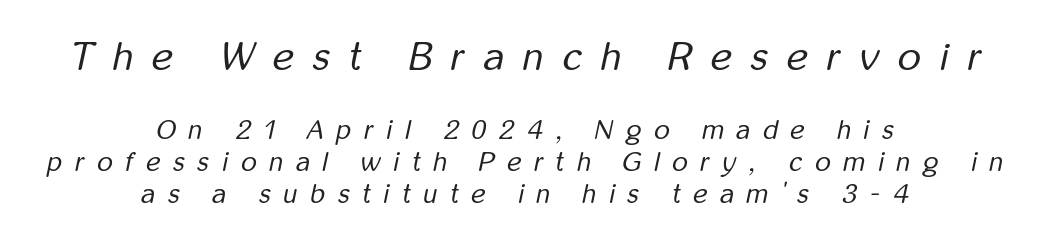
Q: Is the text bold? A: No.
Q: Is the text italic (slanted)? A: Yes, it leans right by about 12 degrees.
Q: Is the text underlined? A: No.
Q: How is the paragraph aligned? A: Centered.
Q: Is the spacing between letters normal or unusually wide? A: Unusually wide.
Q: Which block of text is set in a larger size, the first (top) or the second (bottom)? A: The first (top) one.
Q: Width (condensed, normal, or wide)? A: Condensed.
Q: Stroke contrast? A: Low.
Q: x-height? A: Medium.
Q: Monospaced? A: No.
